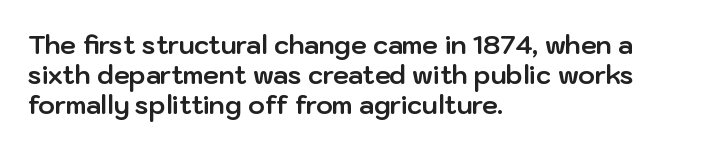
Q: Is the text bold? A: Yes.
Q: Is the text italic (slanted)? A: No, it is upright.
Q: Is the text underlined? A: No.
Q: How is the paragraph aligned? A: Left-aligned.
Q: Is the spacing between letters normal or unusually wide? A: Normal.
